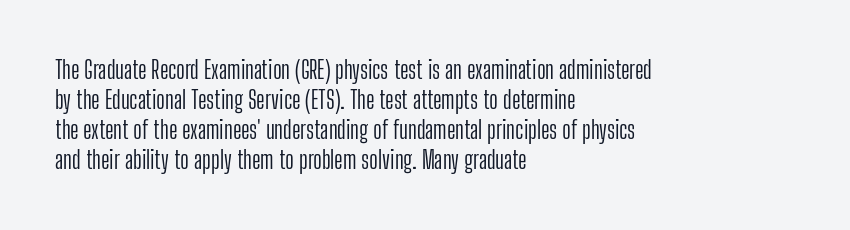
The image shows 24 px text type, upright; set left-aligned, normal line spacing (1.25x), normal letter spacing, not underlined.
